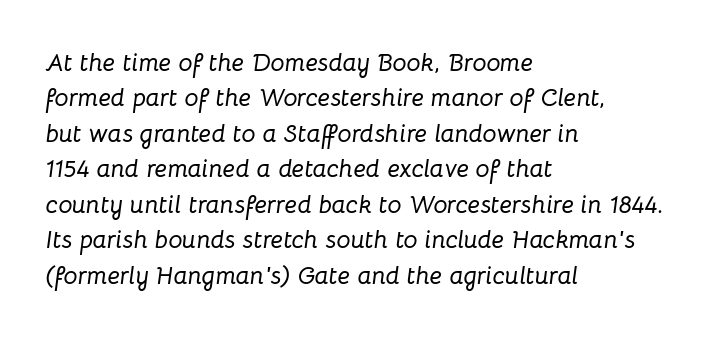
Q: Is the text italic (slanted)? A: Yes, it leans right by about 8 degrees.
Q: Is the text underlined? A: No.
Q: How is the paragraph aligned? A: Left-aligned.
Q: Is the spacing between letters normal or unusually wide? A: Normal.
Q: Is the spacing between lines tight, normal or loose? A: Normal.
